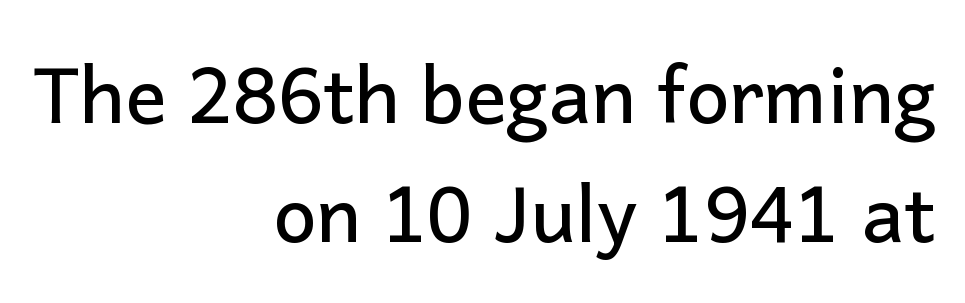
The image shows 77 px sans-serif type, upright; set right-aligned, normal line spacing (1.55x), normal letter spacing, not underlined; low stroke contrast and a medium x-height.
